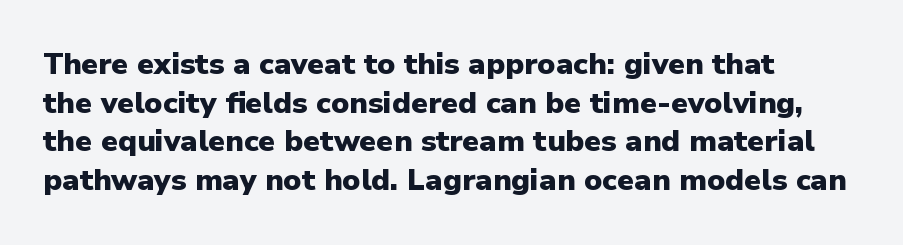
Q: Is the text bold? A: Yes.
Q: Is the text italic (slanted)? A: No, it is upright.
Q: Is the typeface a serif or a sans-serif typeface? A: Sans-serif.
Q: Is the text underlined? A: No.
Q: How is the paragraph aligned? A: Left-aligned.
Q: Is the spacing between letters normal or unusually wide? A: Normal.
Q: Is the spacing between lines tight, normal or loose? A: Normal.
Q: Width (condensed, normal, or wide)? A: Normal.
Q: Stroke contrast? A: Low.
Q: x-height? A: Medium.
Q: Monospaced? A: No.
